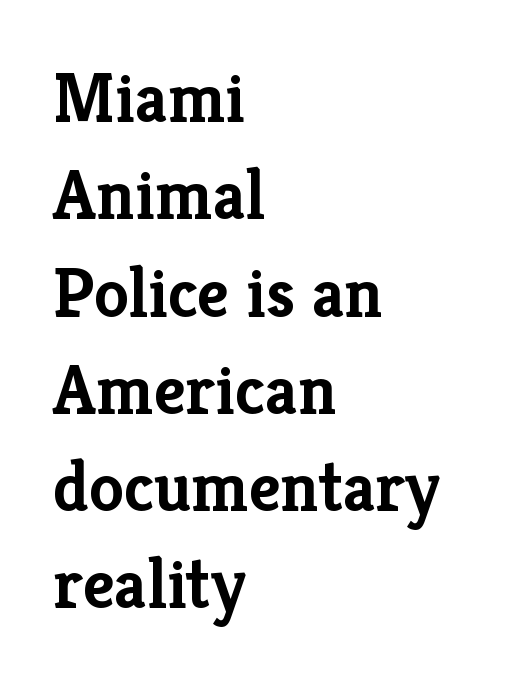
Letterform terminals end in serifs throughout the passage. Underline: absent. These lines are rendered in a variable-pitch font. Is the letter spacing exaggerated? No — it looks like the ordinary default. In CSS terms this would be text-align: left.
